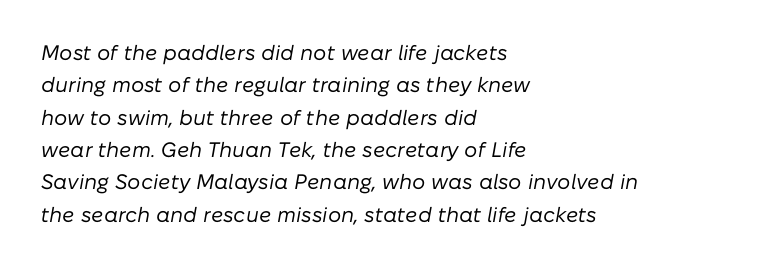
Q: Is the text bold? A: No.
Q: Is the text italic (slanted)? A: Yes, it leans right by about 10 degrees.
Q: Is the text underlined? A: No.
Q: How is the paragraph aligned? A: Left-aligned.
Q: Is the spacing between letters normal or unusually wide? A: Normal.
Q: Is the spacing between lines tight, normal or loose? A: Normal.
